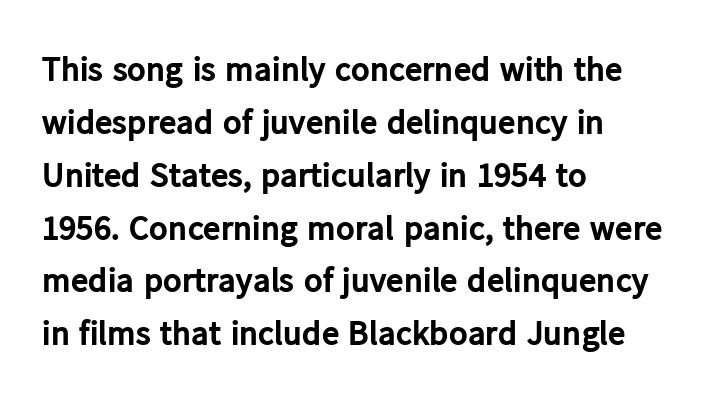
{"serif": "no", "italic": "no", "bold": "yes", "weight": "bold", "width": "normal", "stroke_contrast": "low", "x_height": "medium", "monospaced": "no", "underline": "no", "align": "left", "line_spacing": "normal", "line_spacing_ratio": 1.51, "letter_spacing": "normal", "letter_spacing_em": 0.0, "glyph_px": 35}
